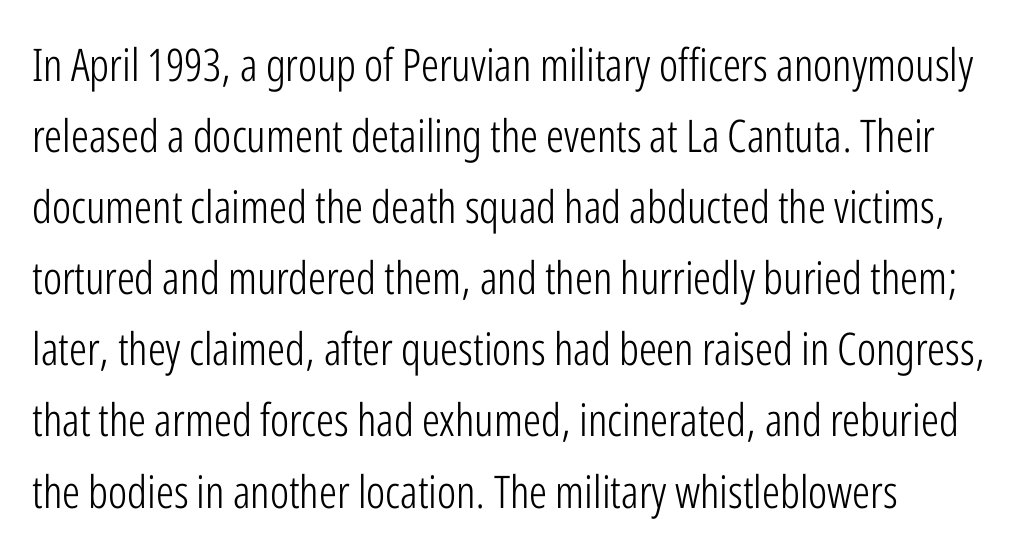
The image shows 45 px light, condensed sans-serif type, upright; set normal line spacing (1.58x), normal letter spacing, not underlined; low stroke contrast and a medium x-height.
